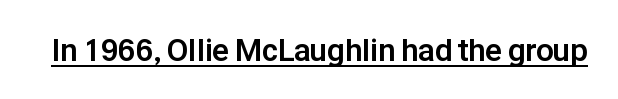
Q: Is the text bold? A: Yes.
Q: Is the text italic (slanted)? A: No, it is upright.
Q: Is the typeface a serif or a sans-serif typeface? A: Sans-serif.
Q: Is the text underlined? A: Yes.
Q: Is the spacing between letters normal or unusually wide? A: Normal.
Q: Width (condensed, normal, or wide)? A: Normal.
Q: Stroke contrast? A: Low.
Q: x-height? A: Medium.
Q: Monospaced? A: No.
